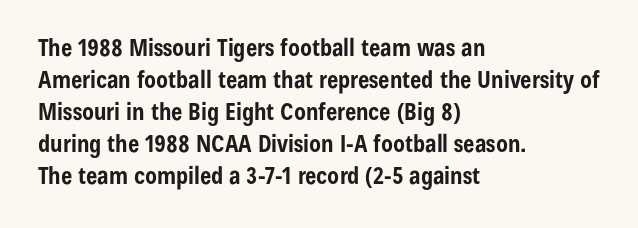
{"italic": "no", "bold": "yes", "underline": "no", "align": "left", "line_spacing": "normal", "line_spacing_ratio": 1.33, "letter_spacing": "normal", "letter_spacing_em": 0.0, "glyph_px": 24}
